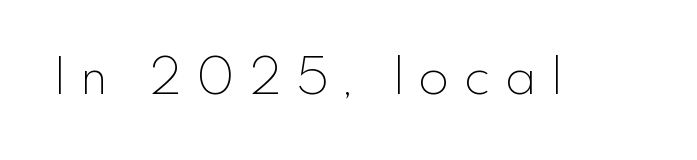
The image shows 50 px thin sans-serif type, upright; set unusually wide letter spacing (+0.29 em), not underlined; a small x-height.
